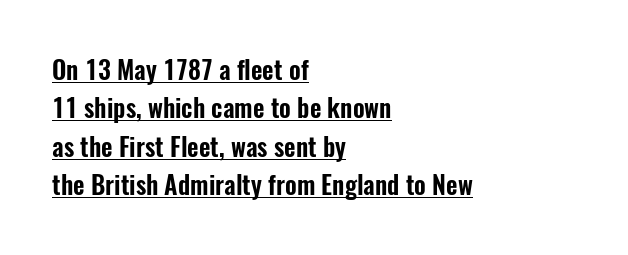
The image shows 25 px text type, upright; set left-aligned, normal line spacing (1.54x), normal letter spacing, underlined.
